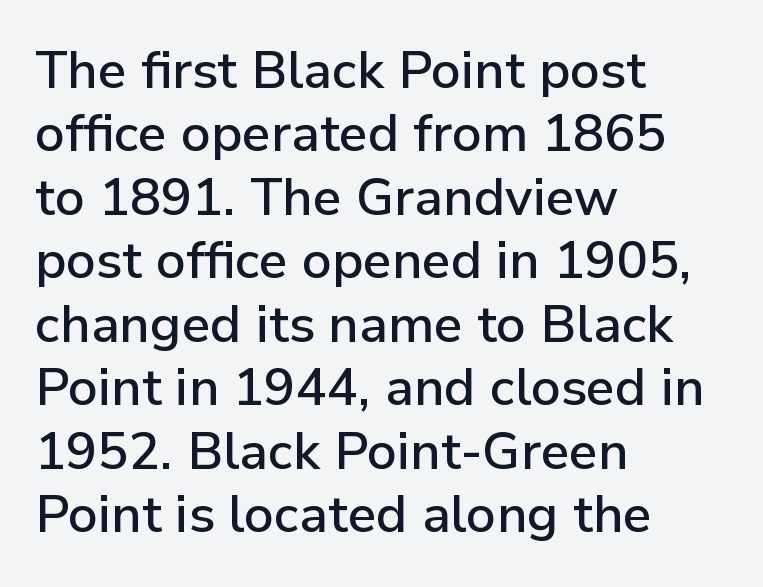
The image shows 52 px sans-serif type, upright; set left-aligned, line spacing 1.22x, normal letter spacing, not underlined; low stroke contrast and a medium x-height.
